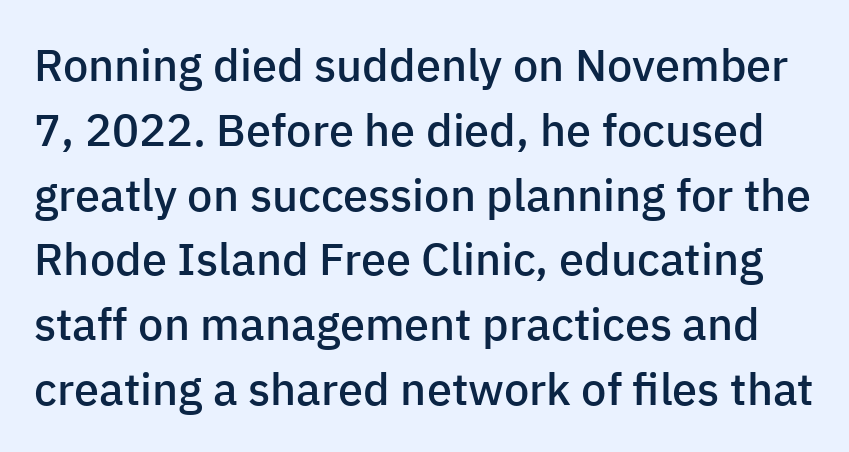
Do the characters align in a grid? No, the font is proportional. The characters look somewhat weighty, a semibold short of true bold. Are there feet on the stems? There aren't — it's a sans. Do the letters lean? They stand straight. Vertical spacing — default. Descender tails drop into unmarked territory.
